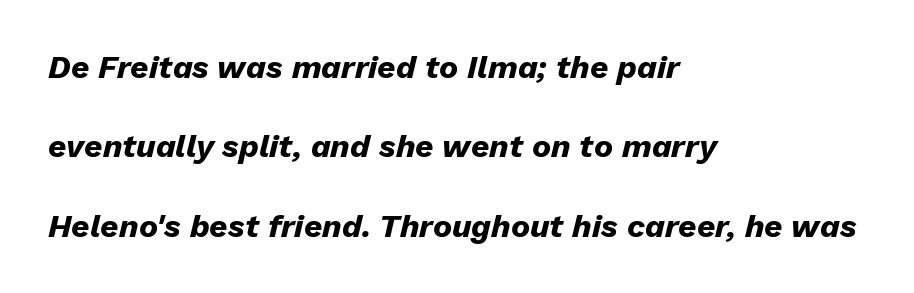
{"italic": "yes", "lean": "right", "slant_degrees": 13, "bold": "yes", "weight": "heavy", "width": "normal", "stroke_contrast": "low", "x_height": "medium", "monospaced": "no", "underline": "no", "align": "left", "line_spacing": "loose", "line_spacing_ratio": 2.48, "letter_spacing": "normal", "letter_spacing_em": 0.0, "glyph_px": 32}
